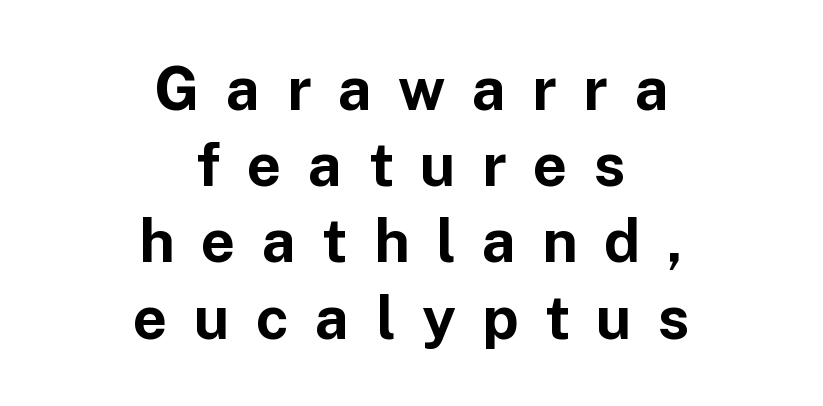
Q: Is the text bold? A: Yes.
Q: Is the text italic (slanted)? A: No, it is upright.
Q: Is the typeface a serif or a sans-serif typeface? A: Sans-serif.
Q: Is the text underlined? A: No.
Q: How is the paragraph aligned? A: Centered.
Q: Is the spacing between letters normal or unusually wide? A: Unusually wide.
Q: Is the spacing between lines tight, normal or loose? A: Normal.
Q: Width (condensed, normal, or wide)? A: Normal.
Q: Stroke contrast? A: Low.
Q: x-height? A: Medium.
Q: Monospaced? A: No.
